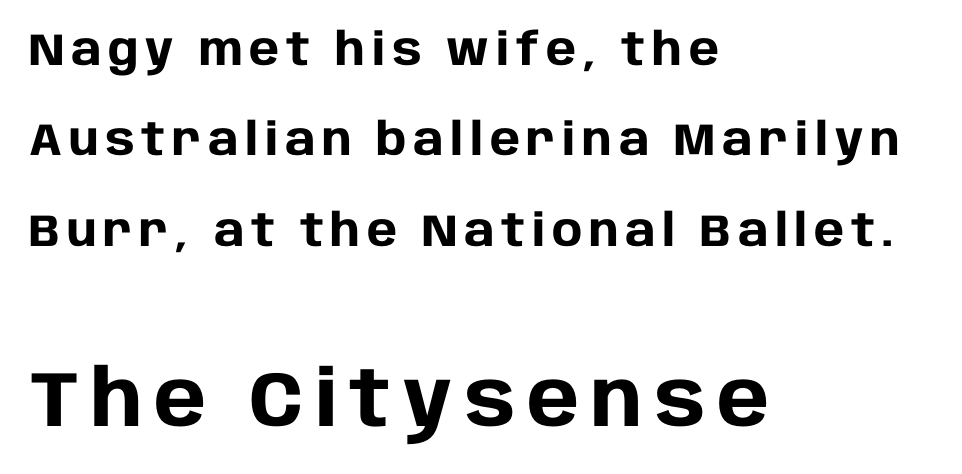
The space beneath each line is pristine and unruled. Do the characters align in a grid? No, the font is proportional. Strokes here are thick enough to call this a true bold. The designer gave the closing block more size than the opening block. You can tell it's not italic because the verticals are truly vertical. Unlike a traditional serif, this face leaves its strokes unadorned.
